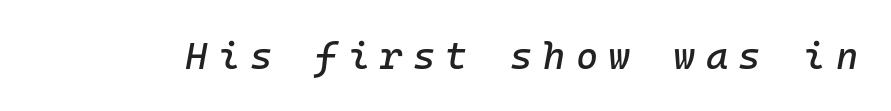
The image shows 38 px text type, italic (leaning right), monospaced; set unusually wide letter spacing (+0.27 em), not underlined; low stroke contrast and a medium x-height.
